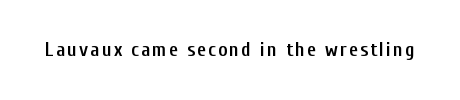
Italic? Not at all — the glyphs are vertical. The passage shown is not underscored anywhere. I'd describe the lettering as semibold — firm but not a full bold.
